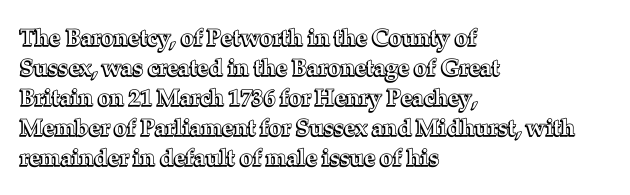
Q: Is the text italic (slanted)? A: No, it is upright.
Q: Is the text underlined? A: No.
Q: How is the paragraph aligned? A: Left-aligned.
Q: Is the spacing between letters normal or unusually wide? A: Normal.
Q: Is the spacing between lines tight, normal or loose? A: Normal.
